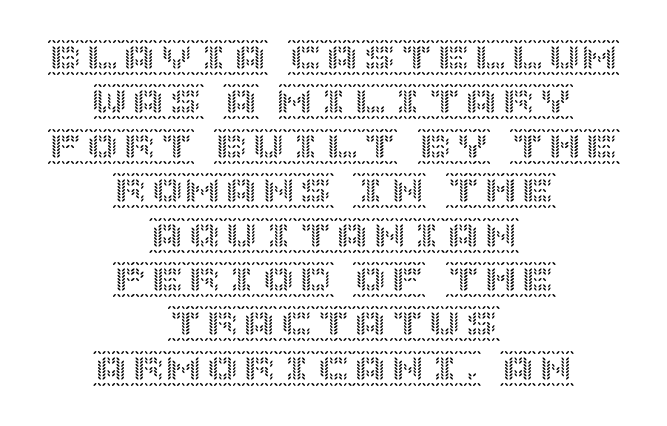
Q: Is the text italic (slanted)? A: No, it is upright.
Q: Is the text underlined? A: No.
Q: How is the paragraph aligned? A: Centered.
Q: Is the spacing between letters normal or unusually wide? A: Normal.
Q: Width (condensed, normal, or wide)? A: Normal.
Q: x-height? A: Large.
